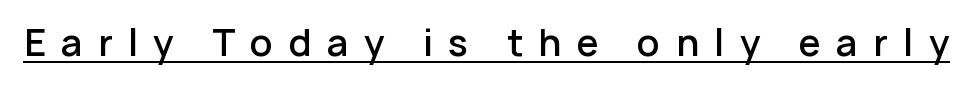
The image shows 36 px semibold sans-serif type, upright; set unusually wide letter spacing (+0.43 em), underlined; low stroke contrast and a medium x-height.
